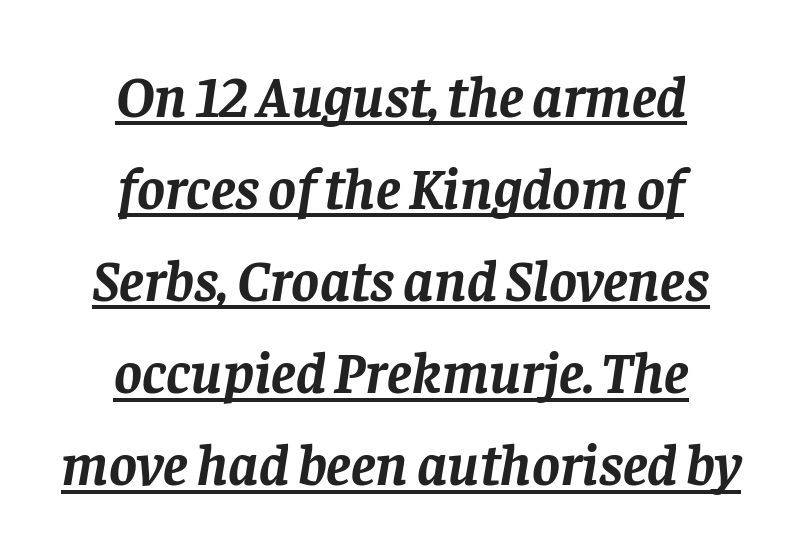
Q: Is the text bold? A: Yes.
Q: Is the text italic (slanted)? A: Yes, it leans right by about 8 degrees.
Q: Is the typeface a serif or a sans-serif typeface? A: Serif.
Q: Is the text underlined? A: Yes.
Q: How is the paragraph aligned? A: Centered.
Q: Is the spacing between letters normal or unusually wide? A: Normal.
Q: Is the spacing between lines tight, normal or loose? A: Normal.
Q: Width (condensed, normal, or wide)? A: Normal.
Q: Stroke contrast? A: Low.
Q: x-height? A: Large.
Q: Monospaced? A: No.
